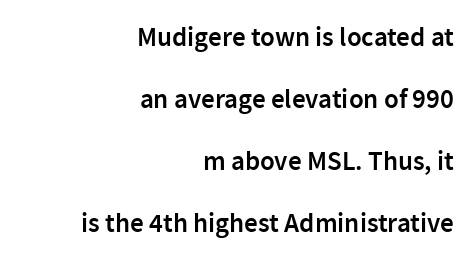
The image shows 27 px text type, upright; set right-aligned, loose line spacing (2.3x), normal letter spacing, not underlined.
